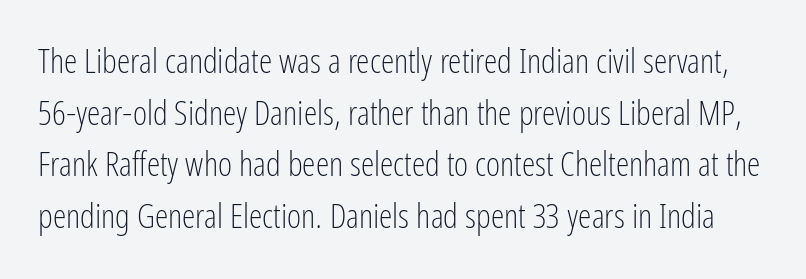
Summary of vertical rhythm: regular, with standard interline spacing. Check the space under the baseline: it is left empty. This is not heavy type; no bold has been used. Posture: upright roman. Think of a printed novel: that variable character pitch is what you see here.
